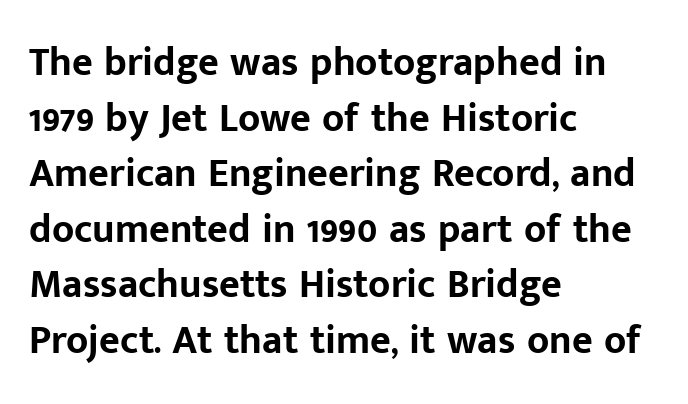
The image shows 40 px bold sans-serif type, upright; set left-aligned, normal line spacing (1.39x), normal letter spacing, not underlined; low stroke contrast and a medium x-height.
